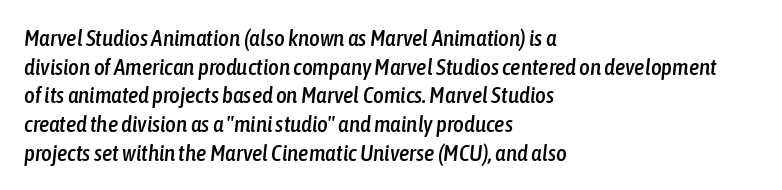
Q: Is the text italic (slanted)? A: Yes, it leans right by about 6 degrees.
Q: Is the text underlined? A: No.
Q: How is the paragraph aligned? A: Left-aligned.
Q: Is the spacing between letters normal or unusually wide? A: Normal.
Q: Is the spacing between lines tight, normal or loose? A: Normal.
